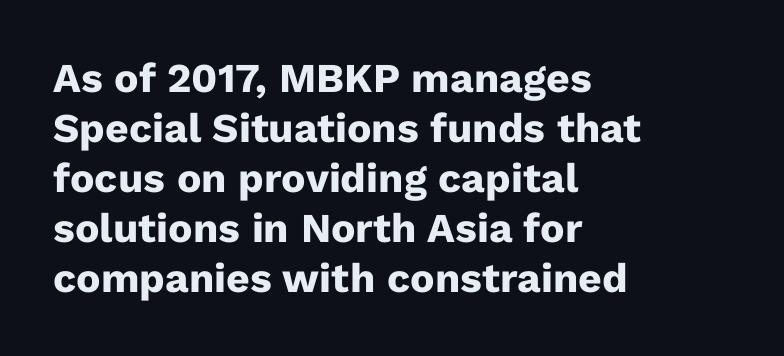
The glyphs are unaccompanied by any horizontal stroke below them. Every row of glyphs begins at an identical x-position on the left. You could not count columns in this text — the font is proportionally spaced. Chunky letters — that's bold for sure. The text was rendered using a sans face with plain stroke endings.
